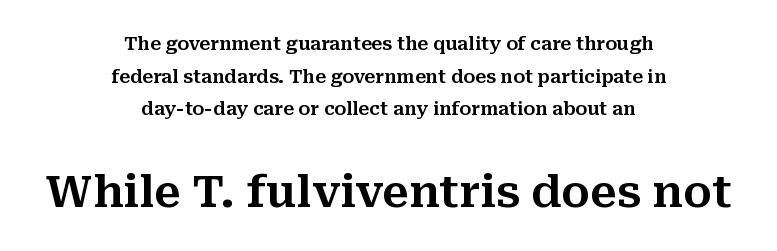
Q: Is the text italic (slanted)? A: No, it is upright.
Q: Is the typeface a serif or a sans-serif typeface? A: Serif.
Q: Is the text underlined? A: No.
Q: How is the paragraph aligned? A: Centered.
Q: Is the spacing between letters normal or unusually wide? A: Normal.
Q: Which block of text is set in a larger size, the first (top) or the second (bottom)? A: The second (bottom) one.
Q: Width (condensed, normal, or wide)? A: Normal.
Q: Stroke contrast? A: Medium.
Q: x-height? A: Medium.
Q: Monospaced? A: No.
